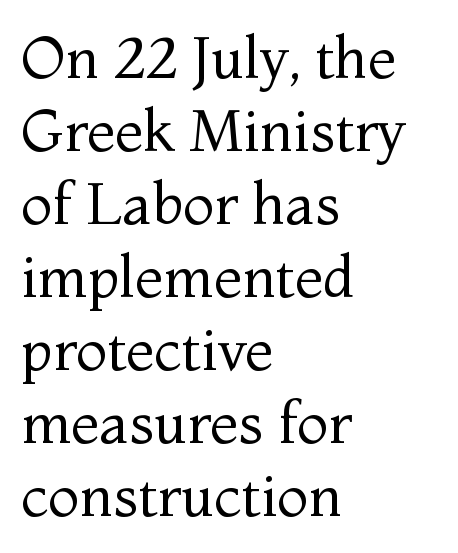
{"serif": "yes", "italic": "no", "bold": "no", "weight": "regular", "width": "normal", "stroke_contrast": "medium", "x_height": "medium", "monospaced": "no", "underline": "no", "align": "left", "line_spacing": "normal", "line_spacing_ratio": 1.26, "letter_spacing": "normal", "letter_spacing_em": 0.0, "glyph_px": 58}
